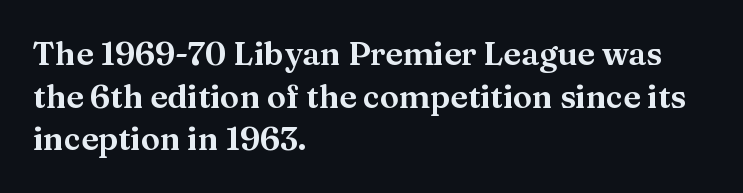
The image shows 32 px wide serif type, upright; set left-aligned, normal line spacing (1.33x), normal letter spacing, not underlined; medium stroke contrast and a medium x-height.
